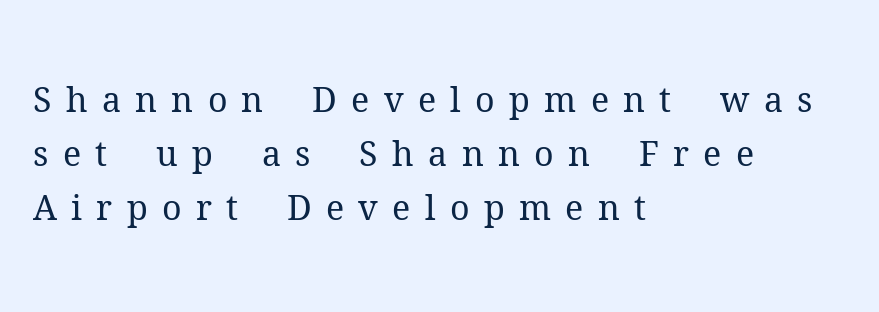
{"serif": "yes", "italic": "no", "bold": "no", "weight": "regular", "width": "normal", "stroke_contrast": "medium", "x_height": "medium", "monospaced": "no", "underline": "no", "align": "left", "line_spacing": "normal", "line_spacing_ratio": 1.59, "letter_spacing": "wide", "letter_spacing_em": 0.42, "glyph_px": 34}
